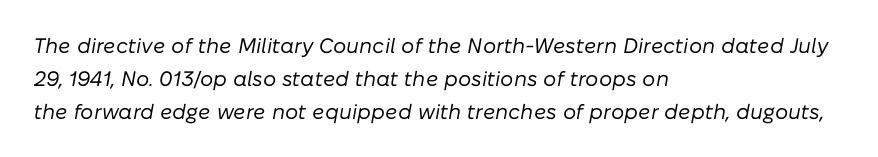
{"italic": "yes", "lean": "right", "slant_degrees": 10, "bold": "no", "underline": "no", "align": "left", "line_spacing": "normal", "line_spacing_ratio": 1.56, "letter_spacing": "normal", "letter_spacing_em": 0.0, "glyph_px": 21}
